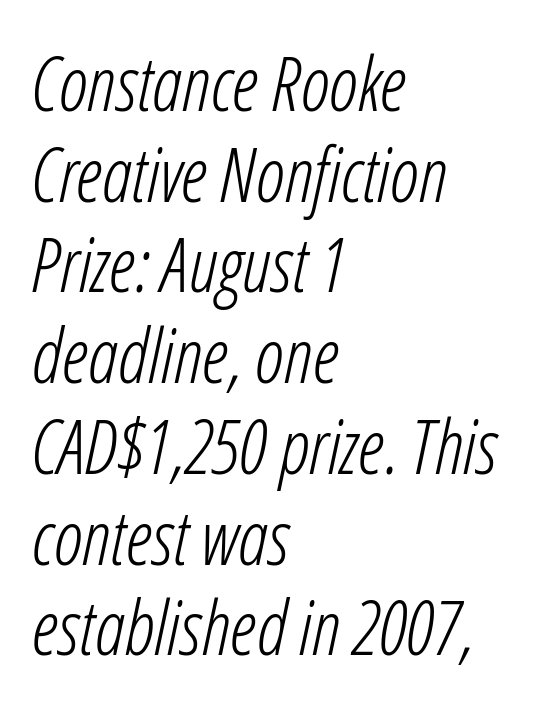
The image shows 75 px light, condensed type, italic (leaning right); set left-aligned, line spacing 1.21x, normal letter spacing, not underlined; low stroke contrast and a medium x-height.
